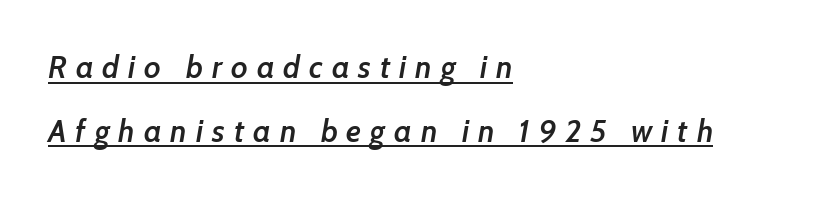
{"italic": "yes", "lean": "right", "slant_degrees": 7, "bold": "semi", "weight": "semibold", "width": "normal", "stroke_contrast": "low", "x_height": "medium", "monospaced": "no", "underline": "yes", "align": "left", "line_spacing": "loose", "line_spacing_ratio": 2.06, "letter_spacing": "wide", "letter_spacing_em": 0.29, "glyph_px": 31}
